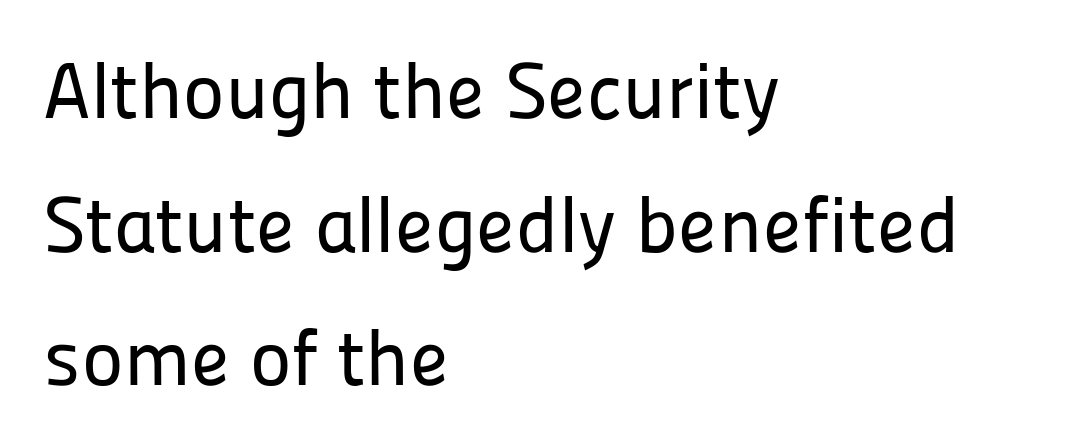
Proportional: the letters do not fall into vertical columns. The rendering shows plain stroke endings on the letterforms — a sans-serif design. Observe the ordinary spacing: letters are neighbours, not strangers. Italic? Not at all — the glyphs are vertical. If you measured baseline to baseline, you'd find a middling distance.
